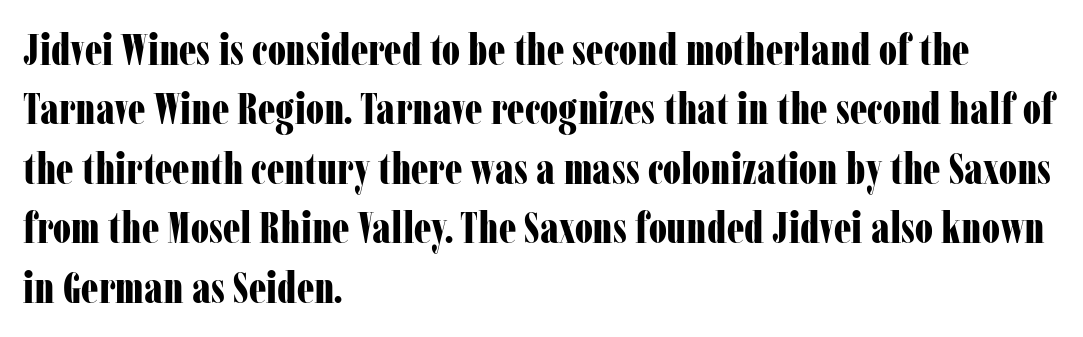
{"serif": "yes", "italic": "no", "bold": "yes", "weight": "bold", "width": "condensed", "stroke_contrast": "low", "x_height": "medium", "monospaced": "no", "underline": "no", "align": "left", "line_spacing": "normal", "line_spacing_ratio": 1.35, "letter_spacing": "normal", "letter_spacing_em": 0.0, "glyph_px": 44}
